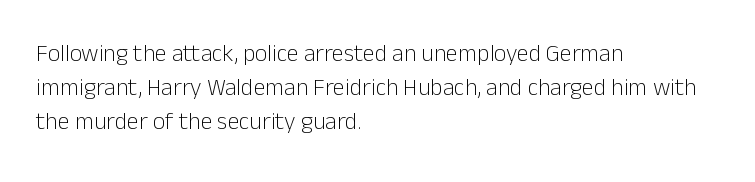
Decoration check: the copy has no underline. Teacher's note: observe the even left margin — that is flush-left alignment. Interline gaps are of average width in this sample. No chunkiness to these letters — they're not bold. These lines were composed using upright roman letters.
